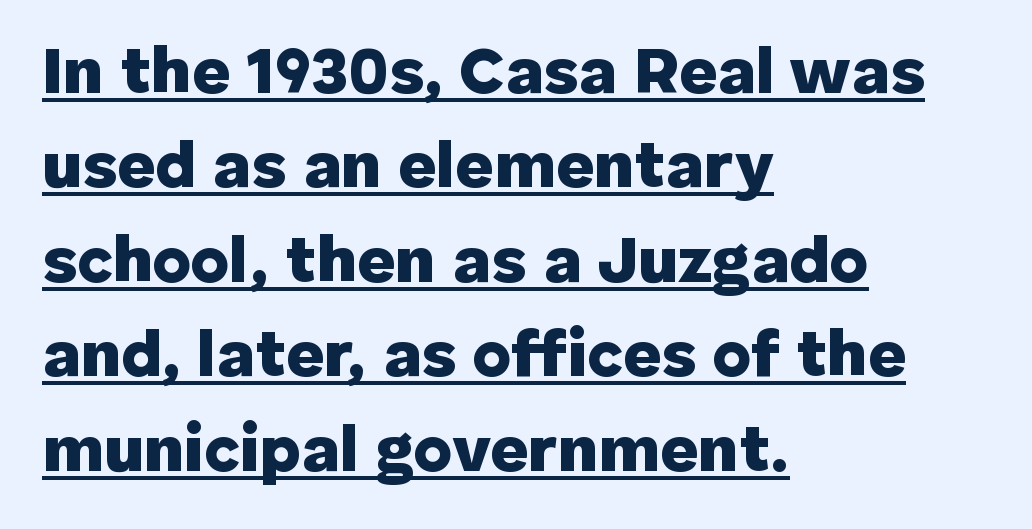
Q: Is the text bold? A: Yes.
Q: Is the text italic (slanted)? A: No, it is upright.
Q: Is the typeface a serif or a sans-serif typeface? A: Sans-serif.
Q: Is the text underlined? A: Yes.
Q: How is the paragraph aligned? A: Left-aligned.
Q: Is the spacing between letters normal or unusually wide? A: Normal.
Q: Is the spacing between lines tight, normal or loose? A: Normal.
Q: Width (condensed, normal, or wide)? A: Normal.
Q: Stroke contrast? A: Low.
Q: x-height? A: Medium.
Q: Monospaced? A: No.
